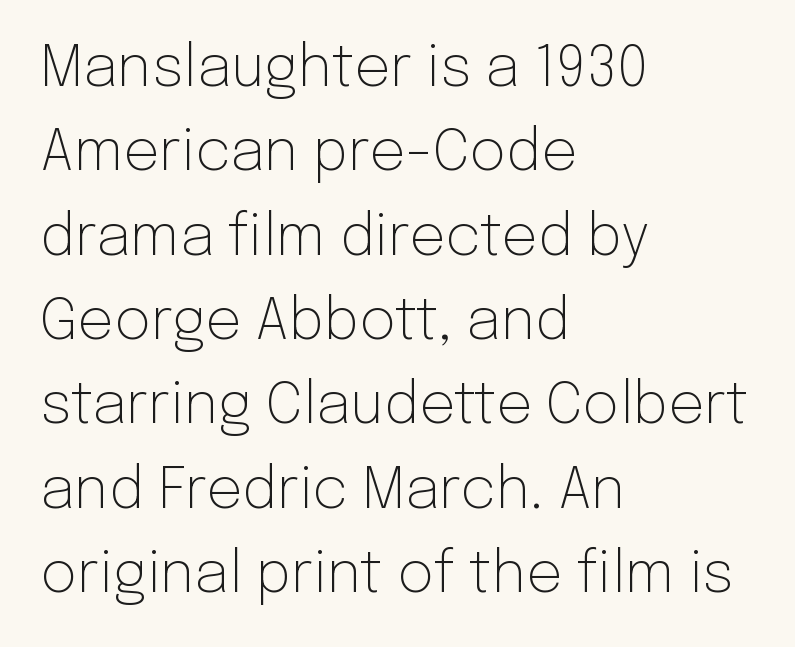
The image shows 57 px light sans-serif type, upright; set left-aligned, normal line spacing (1.48x), normal letter spacing, not underlined; low stroke contrast and a medium x-height.
